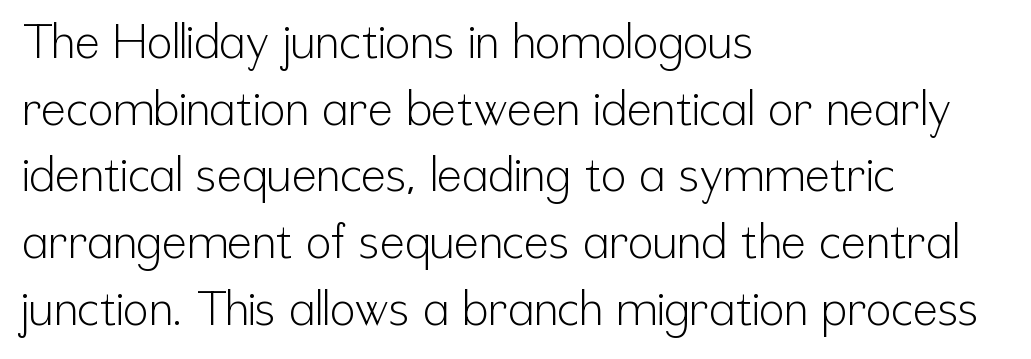
Q: Is the text bold? A: No.
Q: Is the text italic (slanted)? A: No, it is upright.
Q: Is the typeface a serif or a sans-serif typeface? A: Sans-serif.
Q: Is the text underlined? A: No.
Q: How is the paragraph aligned? A: Left-aligned.
Q: Is the spacing between letters normal or unusually wide? A: Normal.
Q: Is the spacing between lines tight, normal or loose? A: Normal.
Q: Width (condensed, normal, or wide)? A: Condensed.
Q: Stroke contrast? A: Low.
Q: x-height? A: Medium.
Q: Monospaced? A: No.
